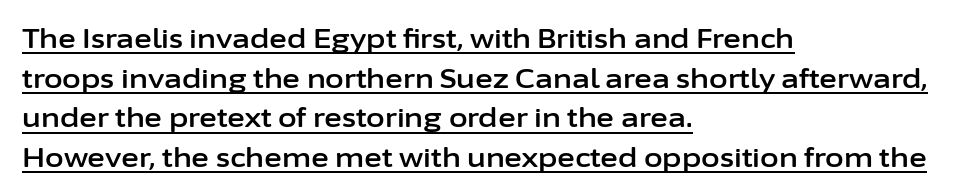
What's the leading like? Ordinary, nothing unusual. Do the letters lean? They stand straight. The letterforms sit shoulder to shoulder at normal distance. Does a line run under the words? Yes, clearly. The paragraph has a hard left edge and a soft right edge.
